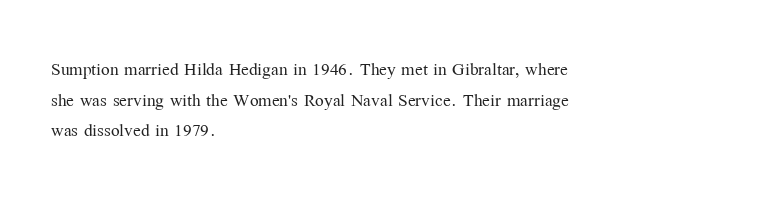
Q: Is the text bold? A: No.
Q: Is the text italic (slanted)? A: No, it is upright.
Q: Is the text underlined? A: No.
Q: How is the paragraph aligned? A: Left-aligned.
Q: Is the spacing between letters normal or unusually wide? A: Normal.
Q: Is the spacing between lines tight, normal or loose? A: Normal.
